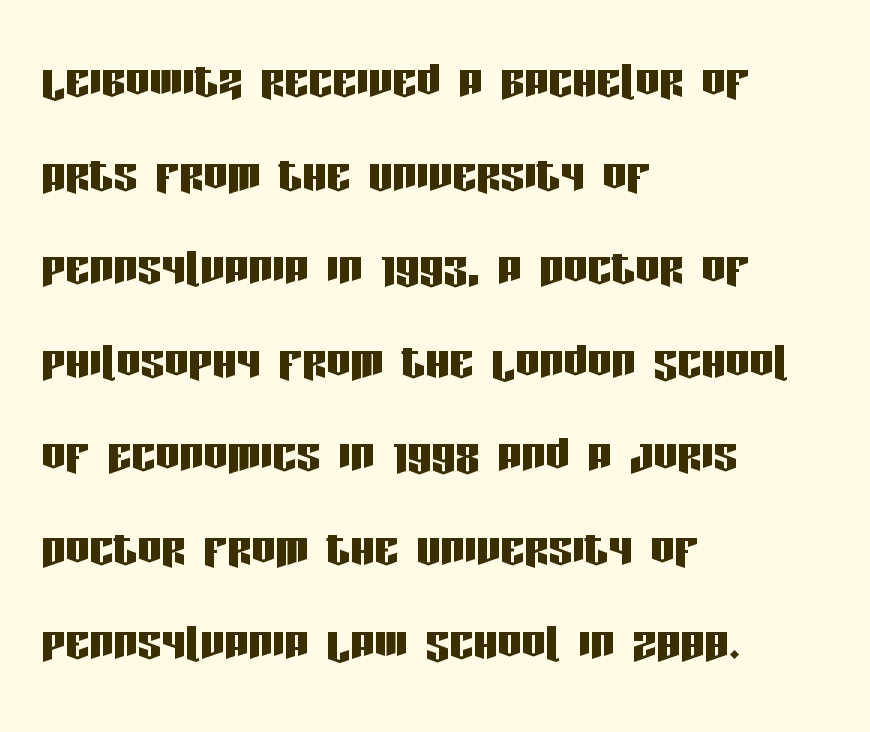
The image shows 60 px condensed sans-serif type, upright; set left-aligned, normal line spacing (1.56x), normal letter spacing, not underlined; low stroke contrast and a large x-height.
